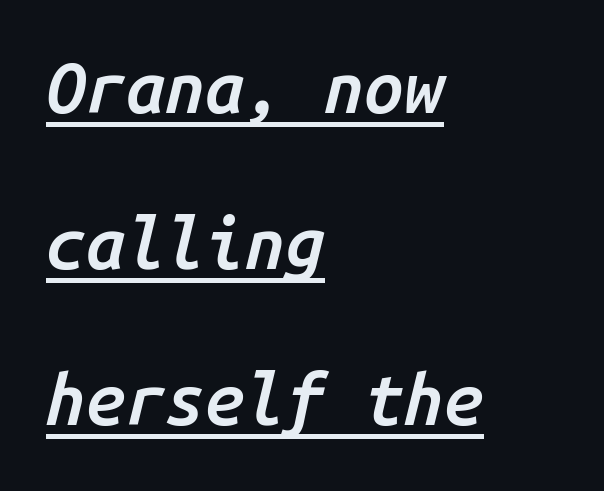
Every word sits above its own underline. The type is set solid horizontally, with unmodified tracking. These lines were composed using italics. These lines are rendered in a fixed-pitch font. Layout note: lines flush left.
